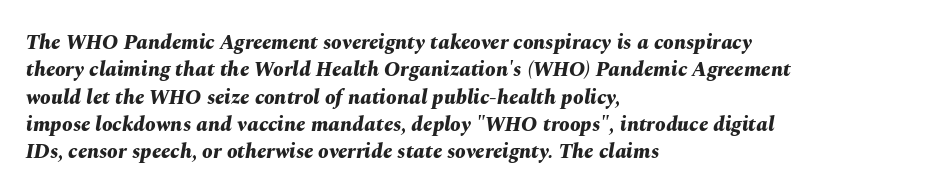
{"italic": "yes", "lean": "right", "slant_degrees": 10, "bold": "yes", "underline": "no", "align": "left", "line_spacing": "normal", "line_spacing_ratio": 1.3, "letter_spacing": "normal", "letter_spacing_em": 0.0, "glyph_px": 21}
